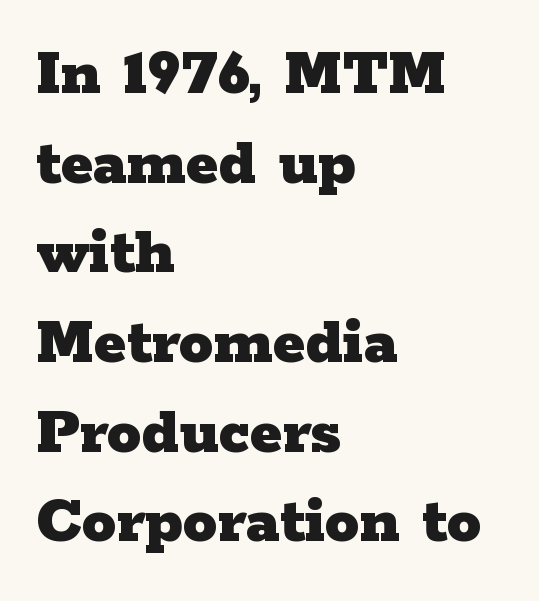
{"serif": "yes", "italic": "no", "bold": "yes", "weight": "heavy", "width": "wide", "stroke_contrast": "low", "x_height": "medium", "monospaced": "no", "underline": "no", "align": "left", "line_spacing": "normal", "line_spacing_ratio": 1.3, "letter_spacing": "normal", "letter_spacing_em": 0.0, "glyph_px": 69}
